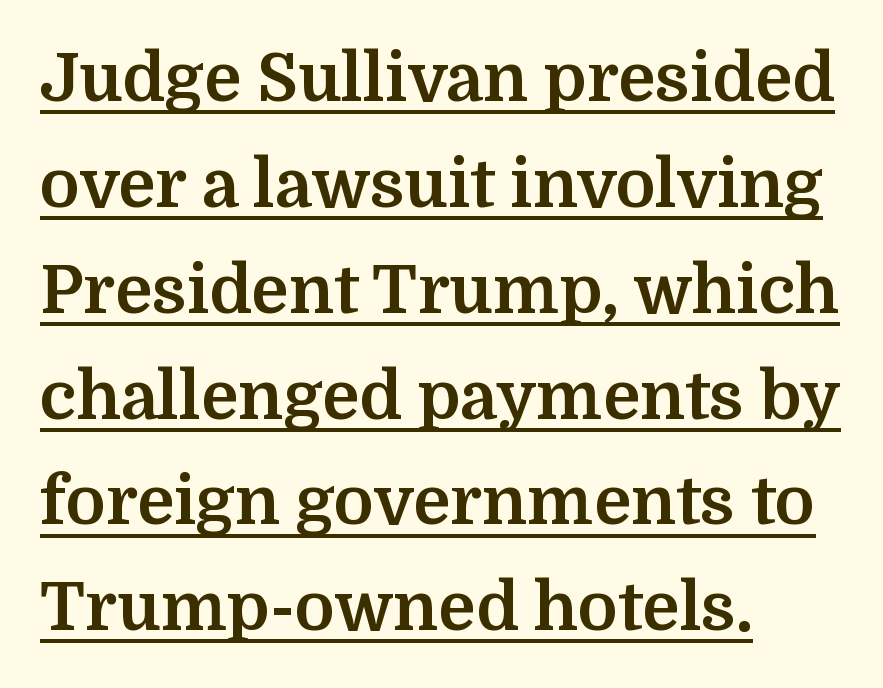
The image shows 67 px bold serif type, upright; set left-aligned, normal line spacing (1.58x), normal letter spacing, underlined; medium stroke contrast and a medium x-height.
